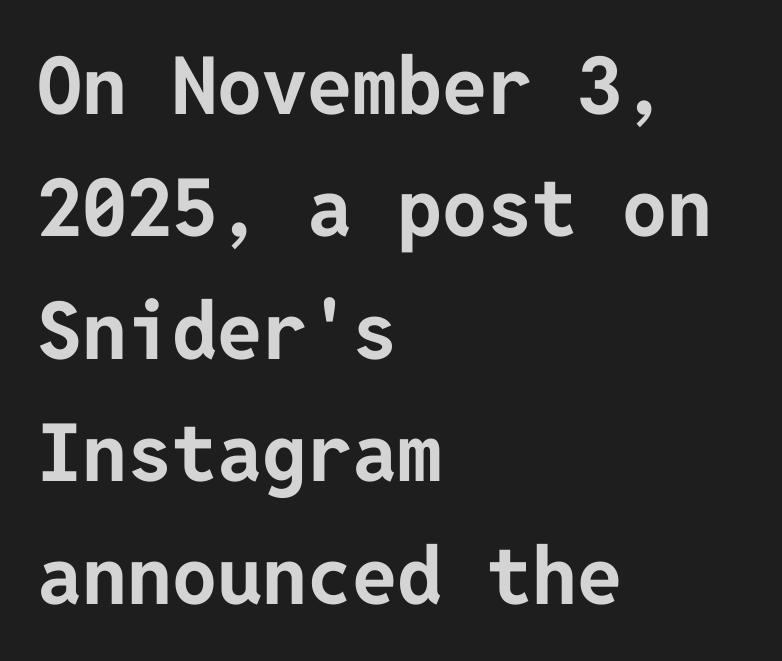
{"serif": "no", "italic": "no", "bold": "yes", "weight": "bold", "width": "normal", "stroke_contrast": "low", "x_height": "medium", "underline": "no", "align": "left", "line_spacing": "normal", "line_spacing_ratio": 1.53, "letter_spacing": "normal", "letter_spacing_em": 0.0, "glyph_px": 80}
